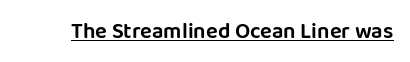
The image shows 22 px text type, upright; set normal letter spacing, underlined.
